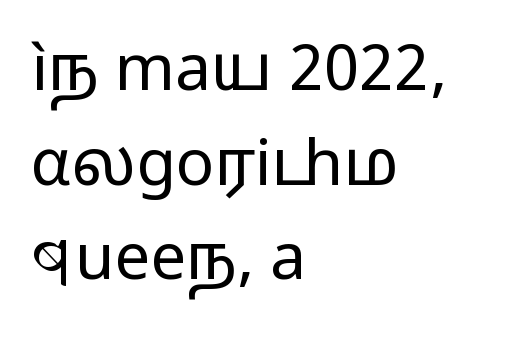
Between one letter and the next there's only the usual sliver of space. Do the characters align in a grid? No, the font is proportional. Stroke thickness stays within the range of a standard reading face or lighter. A student would call this left alignment; a typographer would say flush left, rag right. Examine the stroke ends and you'll find no serifs. Whoever set this chose a conventional vertical rhythm.
